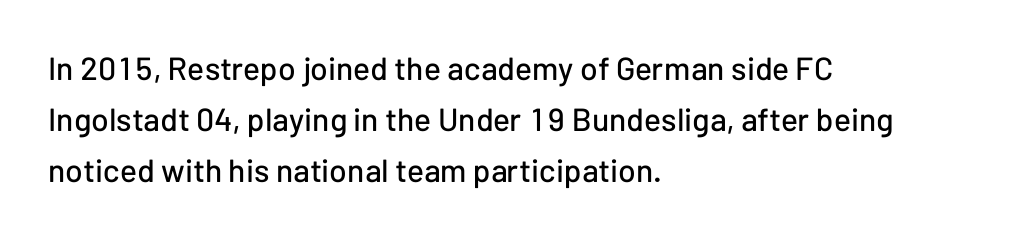
Q: Is the text italic (slanted)? A: No, it is upright.
Q: Is the typeface a serif or a sans-serif typeface? A: Sans-serif.
Q: Is the text underlined? A: No.
Q: How is the paragraph aligned? A: Left-aligned.
Q: Is the spacing between letters normal or unusually wide? A: Normal.
Q: Is the spacing between lines tight, normal or loose? A: Normal.
Q: Width (condensed, normal, or wide)? A: Normal.
Q: Stroke contrast? A: Low.
Q: x-height? A: Medium.
Q: Monospaced? A: No.
